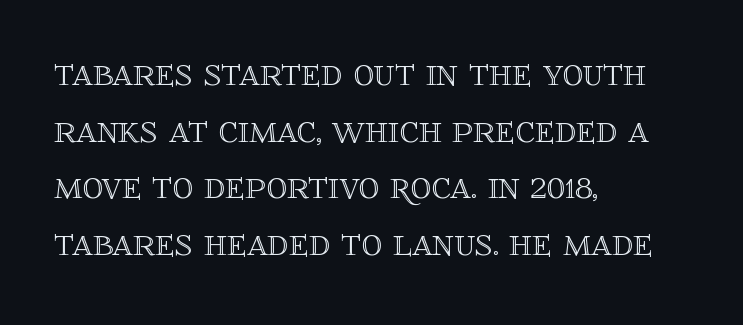
The vertical gap from one line to the next is medium. Short and long lines alike share a common starting point at left. Posture: straight, roman, zero tilt. The face used here is proportionally spaced, like ordinary book or web type. Does extra space separate the letters? No, they use regular spacing.
